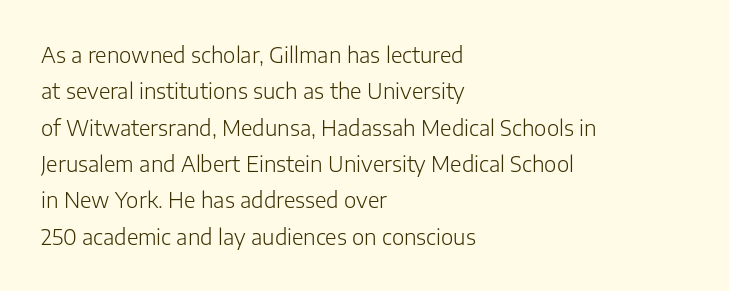
A light-to-regular cut is what we see here. These lines are set flush left with a ragged right edge. A typesetter would mark this as roman, not italic. Words float on clear page, feet unadorned. Words appear dense and cohesive because spacing is normal.
